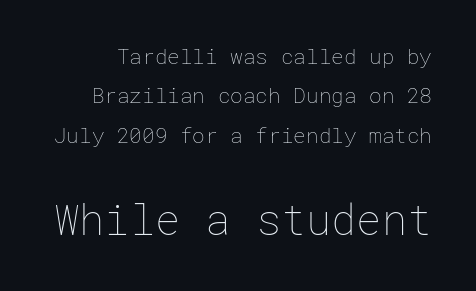
Q: Is the text bold? A: No.
Q: Is the text italic (slanted)? A: No, it is upright.
Q: Is the text underlined? A: No.
Q: Is the spacing between letters normal or unusually wide? A: Normal.
Q: Which block of text is set in a larger size, the first (top) or the second (bottom)? A: The second (bottom) one.
Q: Width (condensed, normal, or wide)? A: Normal.
Q: Stroke contrast? A: Low.
Q: x-height? A: Medium.
